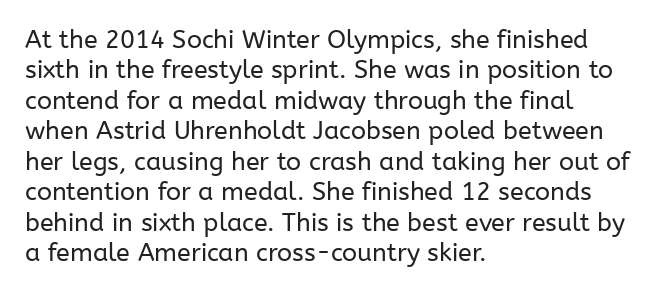
{"italic": "no", "bold": "no", "underline": "no", "align": "left", "line_spacing_ratio": 1.22, "letter_spacing": "normal", "letter_spacing_em": 0.0, "glyph_px": 25}
